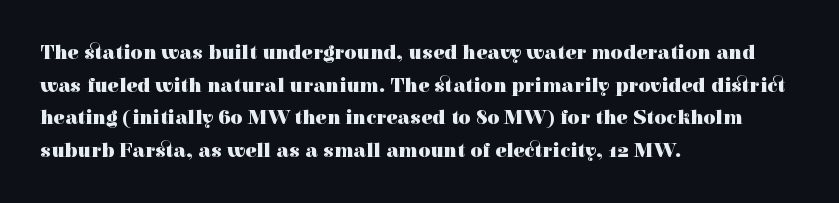
{"italic": "no", "bold": "yes", "underline": "no", "align": "left", "line_spacing": "normal", "line_spacing_ratio": 1.55, "letter_spacing": "normal", "letter_spacing_em": 0.0, "glyph_px": 21}
